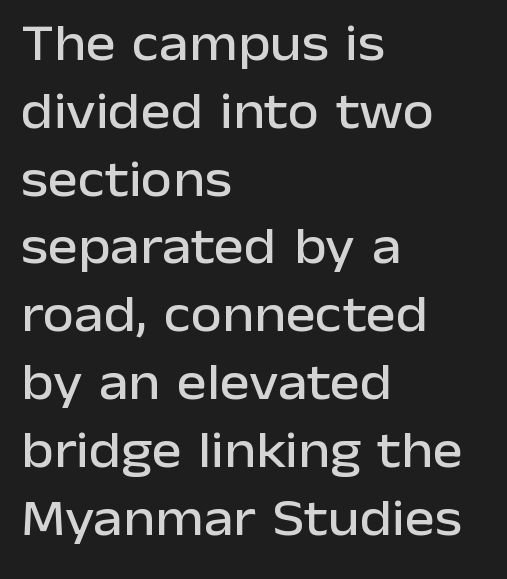
In terms of letterform style, serifs are entirely absent. Do the letters lean? They stand straight. What's the leading like? Ordinary, nothing unusual. This sample uses plain, unmodified letter spacing. Leftover space on each line is placed entirely after the last word.
